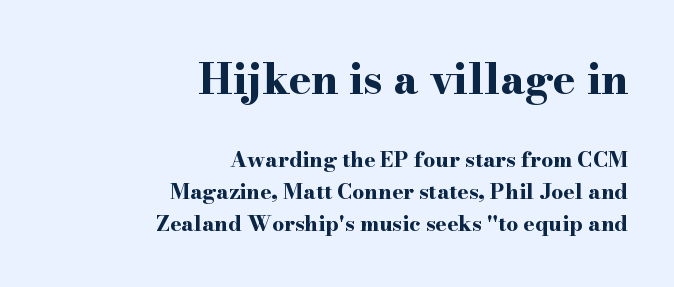
Q: Is the text bold? A: Yes.
Q: Is the text italic (slanted)? A: No, it is upright.
Q: Is the typeface a serif or a sans-serif typeface? A: Serif.
Q: Is the text underlined? A: No.
Q: How is the paragraph aligned? A: Right-aligned.
Q: Is the spacing between letters normal or unusually wide? A: Normal.
Q: Is the spacing between lines tight, normal or loose? A: Normal.
Q: Which block of text is set in a larger size, the first (top) or the second (bottom)? A: The first (top) one.
Q: Width (condensed, normal, or wide)? A: Wide.
Q: Stroke contrast? A: High.
Q: x-height? A: Small.
Q: Monospaced? A: No.
